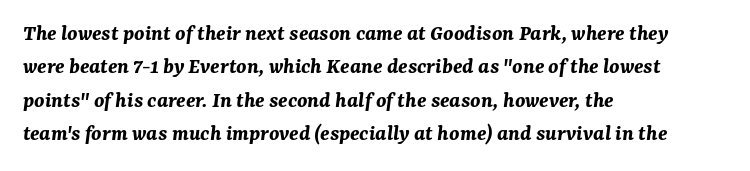
Q: Is the text bold? A: Yes.
Q: Is the text italic (slanted)? A: Yes, it leans right by about 7 degrees.
Q: Is the text underlined? A: No.
Q: How is the paragraph aligned? A: Left-aligned.
Q: Is the spacing between letters normal or unusually wide? A: Normal.
Q: Is the spacing between lines tight, normal or loose? A: Normal.
